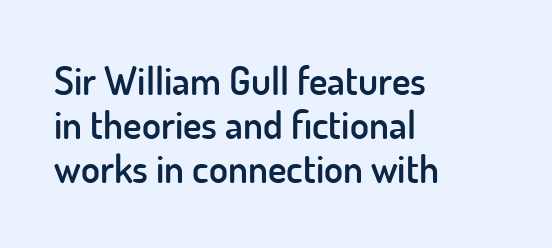
Q: Is the text bold? A: Semi-bold.
Q: Is the text italic (slanted)? A: No, it is upright.
Q: Is the typeface a serif or a sans-serif typeface? A: Sans-serif.
Q: Is the text underlined? A: No.
Q: How is the paragraph aligned? A: Left-aligned.
Q: Is the spacing between letters normal or unusually wide? A: Normal.
Q: Is the spacing between lines tight, normal or loose? A: Tight.
Q: Width (condensed, normal, or wide)? A: Normal.
Q: Stroke contrast? A: Low.
Q: x-height? A: Small.
Q: Monospaced? A: No.
